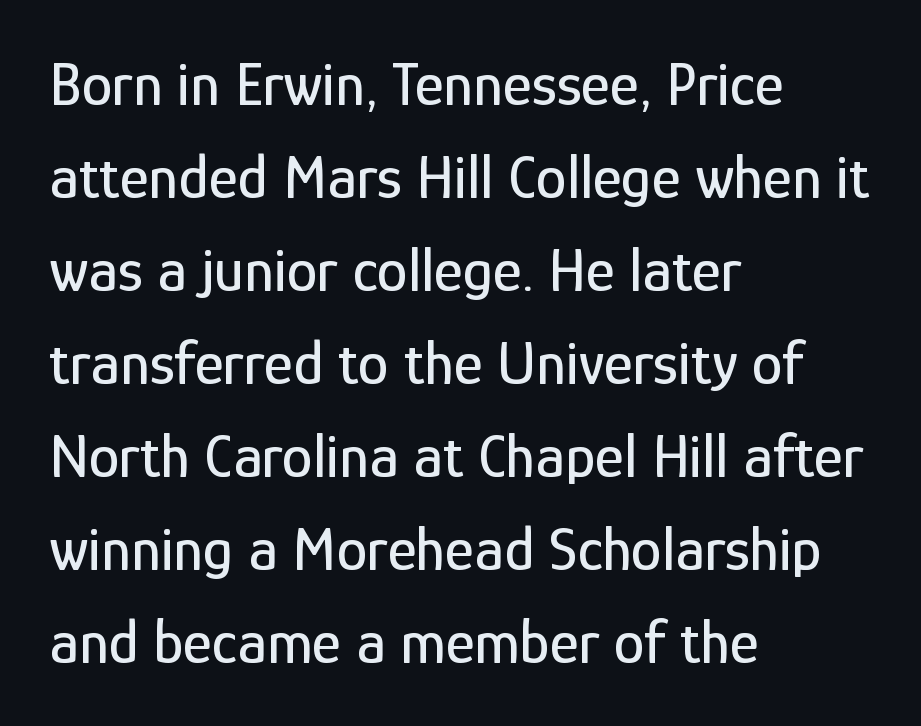
Vertical spacing — default. The face used here is proportionally spaced, like ordinary book or web type. A typesetter would call this zero additional tracking. This is sans-serif lettering, the kind often seen on screens and signage. The words here are not underlined. A classic flush-left, rag-right setting is used for this passage.
